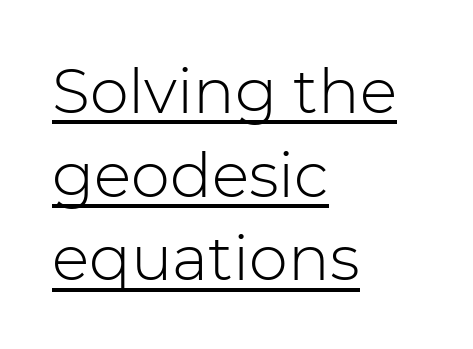
This rendering employs a face without finishing strokes, i.e., a sans-serif. If you measured baseline to baseline, you'd find a middling distance. Standard letterfit; no display-style spreading of the glyphs. The lines in this sample share a left origin and differ only in where they stop. Characters remain perfectly vertical along every line.
